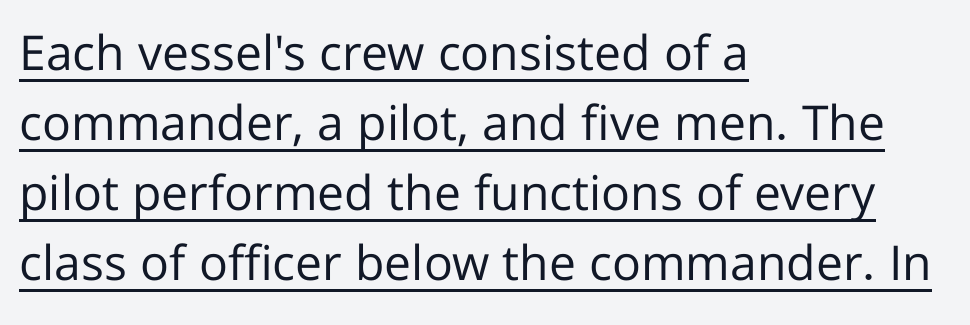
Q: Is the text bold? A: No.
Q: Is the text italic (slanted)? A: No, it is upright.
Q: Is the typeface a serif or a sans-serif typeface? A: Sans-serif.
Q: Is the text underlined? A: Yes.
Q: How is the paragraph aligned? A: Left-aligned.
Q: Is the spacing between letters normal or unusually wide? A: Normal.
Q: Is the spacing between lines tight, normal or loose? A: Normal.
Q: Width (condensed, normal, or wide)? A: Normal.
Q: Stroke contrast? A: Low.
Q: x-height? A: Medium.
Q: Monospaced? A: No.
